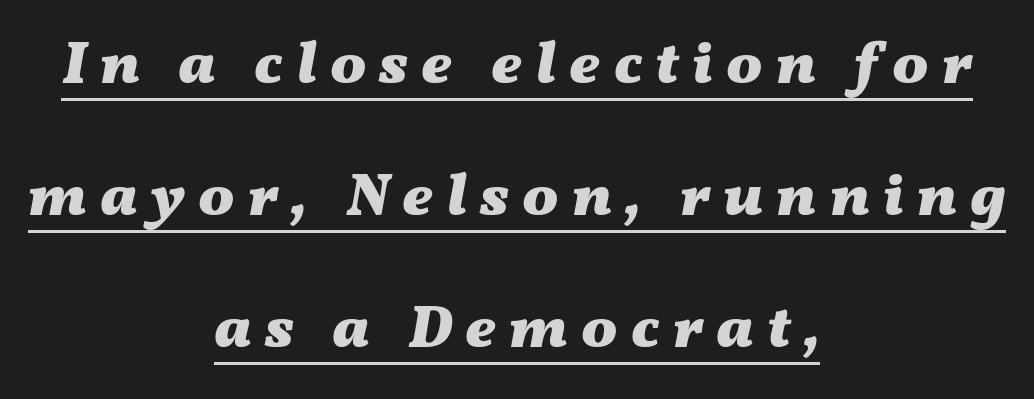
Q: Is the text bold? A: Yes.
Q: Is the text italic (slanted)? A: Yes, it leans right by about 11 degrees.
Q: Is the text underlined? A: Yes.
Q: How is the paragraph aligned? A: Centered.
Q: Is the spacing between letters normal or unusually wide? A: Unusually wide.
Q: Is the spacing between lines tight, normal or loose? A: Loose.
Q: Width (condensed, normal, or wide)? A: Wide.
Q: Stroke contrast? A: Medium.
Q: x-height? A: Medium.
Q: Monospaced? A: No.
